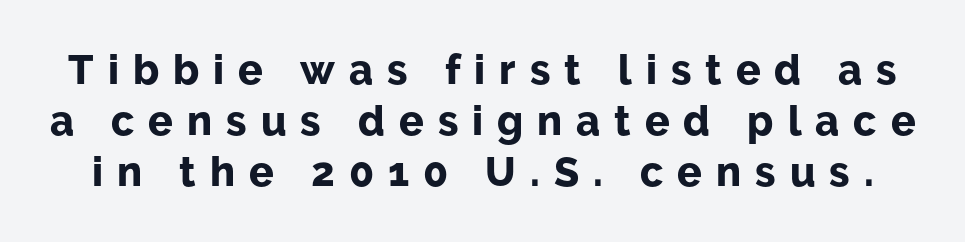
{"serif": "no", "italic": "no", "bold": "yes", "weight": "bold", "width": "normal", "stroke_contrast": "low", "x_height": "medium", "monospaced": "no", "underline": "no", "line_spacing": "normal", "line_spacing_ratio": 1.25, "letter_spacing": "wide", "letter_spacing_em": 0.34, "glyph_px": 41}
